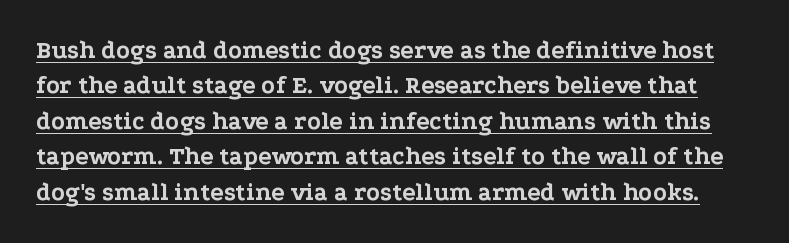
Q: Is the text bold? A: Yes.
Q: Is the text italic (slanted)? A: No, it is upright.
Q: Is the text underlined? A: Yes.
Q: Is the spacing between letters normal or unusually wide? A: Normal.
Q: Is the spacing between lines tight, normal or loose? A: Normal.
